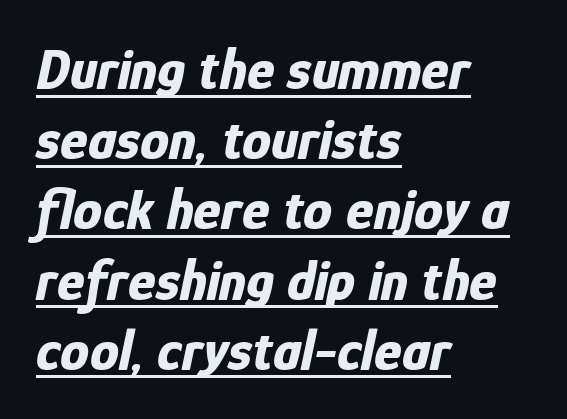
The passage shown is typed in a proportional face where columns would drift. The glyphs have the mass of a bold cut. Slant detected: the letters are inclined. The text block is weighted toward the left margin, trailing off unevenly rightward.
